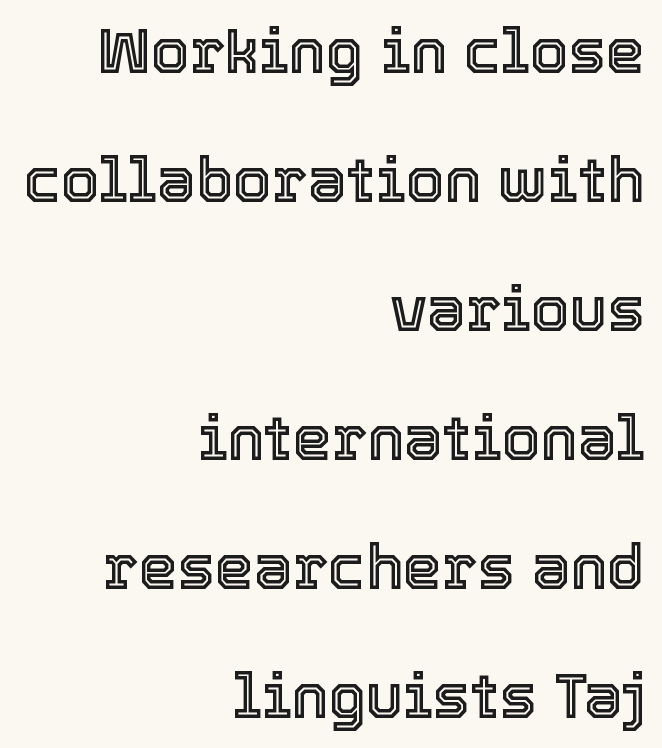
The string is rendered with underlining switched off. The letters sit at their default tracking, neither squeezed nor spread. Each letter keeps its own natural width here, so spacing adapts to shape. Each new line begins a long way beneath the previous one. Does the lettering tilt? It doesn't — this is upright. The passage is arranged like a letterhead date or caption credit — flush right.
